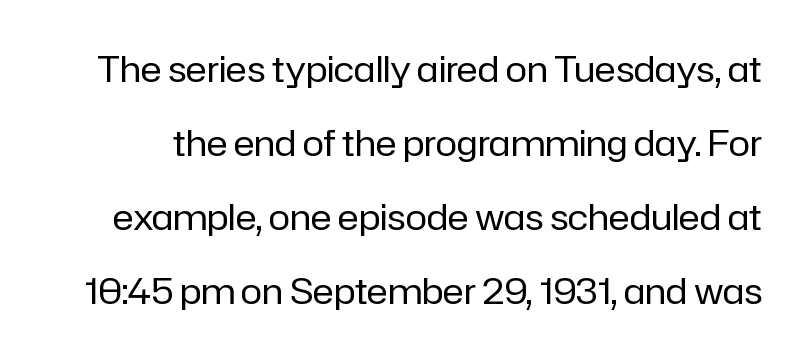
Posture: straight, roman, zero tilt. Characters follow at the spacing the type designer built in. Quick note: underline off. To sum up the face: it is a sans, with no serifs. Whoever set this chose breathing room over compactness in the vertical rhythm. Varying glyph widths throughout — classic text-font behaviour.
